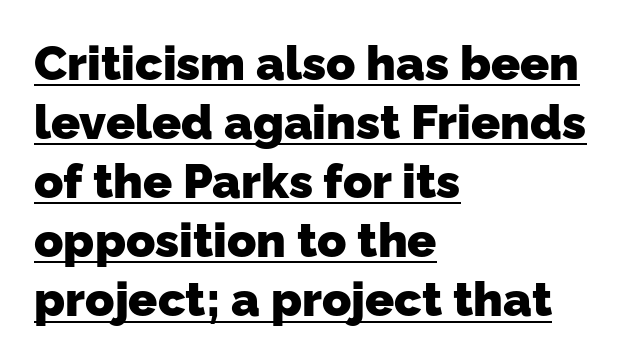
Q: Is the text bold? A: Yes.
Q: Is the typeface a serif or a sans-serif typeface? A: Sans-serif.
Q: Is the text underlined? A: Yes.
Q: How is the paragraph aligned? A: Left-aligned.
Q: Is the spacing between letters normal or unusually wide? A: Normal.
Q: Width (condensed, normal, or wide)? A: Normal.
Q: Stroke contrast? A: Low.
Q: x-height? A: Medium.
Q: Monospaced? A: No.
